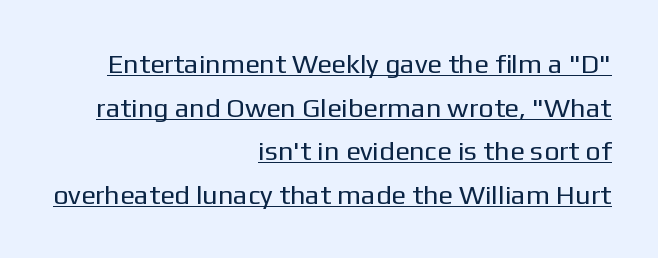
{"italic": "no", "bold": "no", "underline": "yes", "align": "right", "line_spacing": "normal", "line_spacing_ratio": 1.62, "letter_spacing": "normal", "letter_spacing_em": 0.0, "glyph_px": 27}
